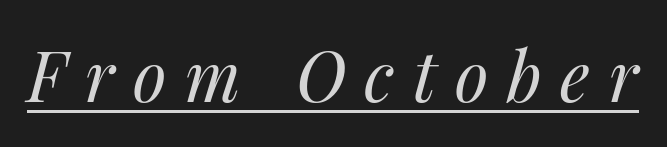
The image shows 69 px regular-weight type, italic (leaning right); set unusually wide letter spacing (+0.27 em), underlined; medium stroke contrast and a medium x-height.
